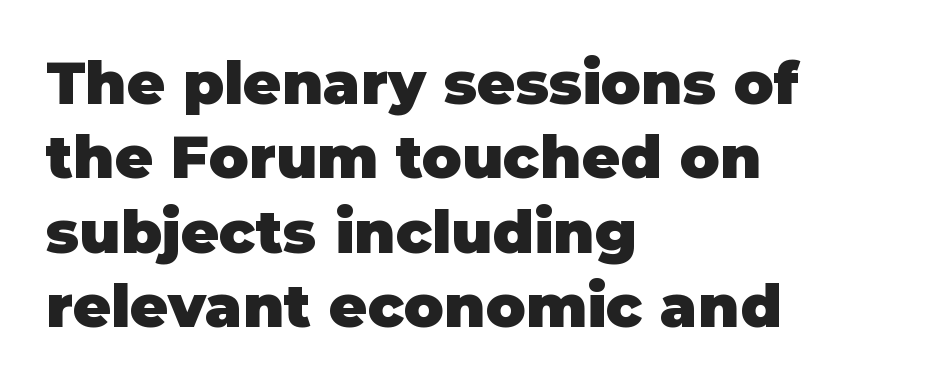
Q: Is the text bold? A: Yes.
Q: Is the text italic (slanted)? A: No, it is upright.
Q: Is the typeface a serif or a sans-serif typeface? A: Sans-serif.
Q: Is the text underlined? A: No.
Q: How is the paragraph aligned? A: Left-aligned.
Q: Is the spacing between letters normal or unusually wide? A: Normal.
Q: Is the spacing between lines tight, normal or loose? A: Normal.
Q: Width (condensed, normal, or wide)? A: Normal.
Q: Stroke contrast? A: Low.
Q: x-height? A: Large.
Q: Monospaced? A: No.
